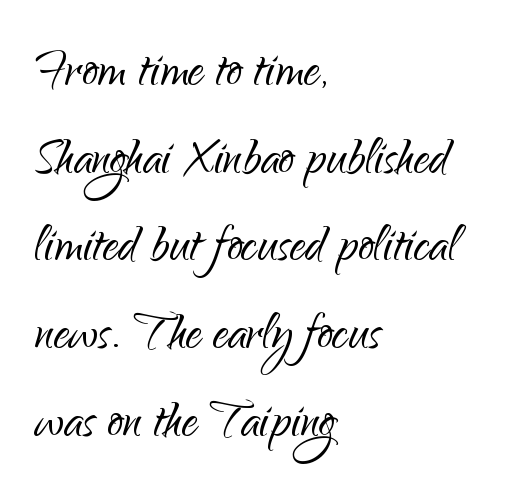
Here the glyphs are tracked normally, forming tight word shapes. Caption: multi-line text, flush left, ragged right. Grotesque or geometric, the face here clearly has no serifs. Beneath every word, the page is bare.
